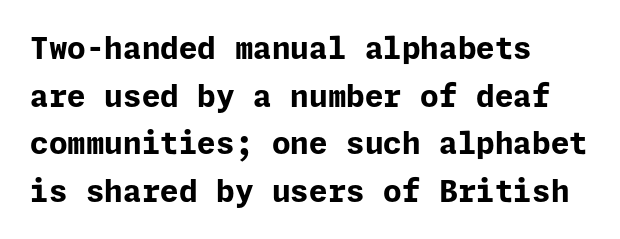
{"serif": "no", "italic": "no", "bold": "yes", "weight": "bold", "width": "normal", "stroke_contrast": "low", "x_height": "medium", "underline": "no", "align": "left", "line_spacing": "normal", "line_spacing_ratio": 1.59, "letter_spacing": "normal", "letter_spacing_em": 0.0, "glyph_px": 30}
